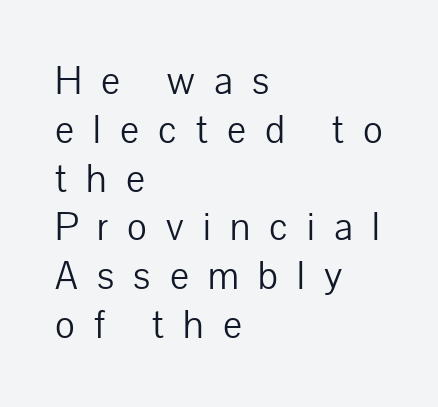
The image shows 40 px light sans-serif type, upright; set left-aligned, line spacing 1.22x, unusually wide letter spacing (+0.48 em), not underlined; low stroke contrast and a medium x-height.
